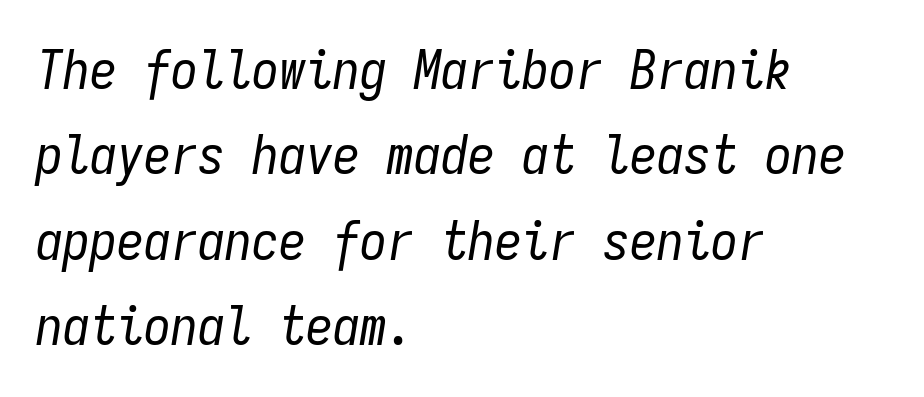
Q: Is the text bold? A: No.
Q: Is the text italic (slanted)? A: Yes, it leans right by about 9 degrees.
Q: Is the text underlined? A: No.
Q: How is the paragraph aligned? A: Left-aligned.
Q: Is the spacing between letters normal or unusually wide? A: Normal.
Q: Is the spacing between lines tight, normal or loose? A: Normal.
Q: Width (condensed, normal, or wide)? A: Condensed.
Q: Stroke contrast? A: Low.
Q: x-height? A: Medium.
Q: Monospaced? A: Yes.
